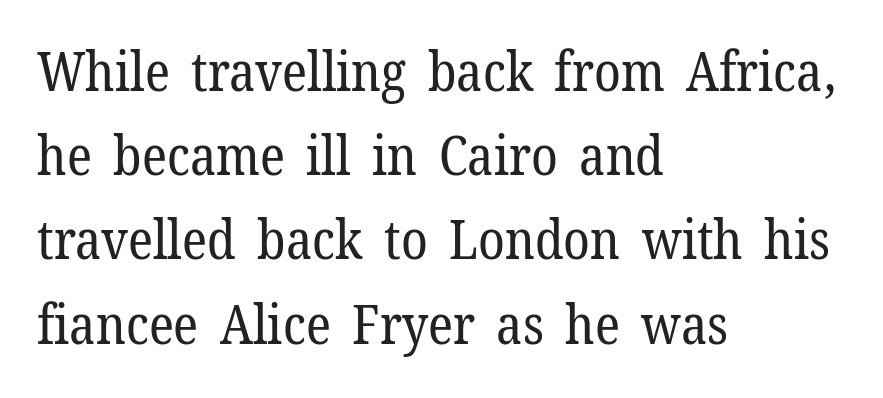
Stroke mass is kept to a normal reading level or below. The rendering uses natural spacing where letterforms have individual widths. Letter spacing: default. Posture: straight, roman, zero tilt. Whoever set this chose a conventional vertical rhythm. Observe the serifs anchoring each vertical stroke in this sample.
